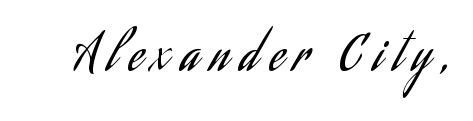
{"serif": "no", "bold": "no", "weight": "regular", "width": "condensed", "stroke_contrast": "low", "x_height": "small", "monospaced": "no", "underline": "no", "letter_spacing": "wide", "letter_spacing_em": 0.24, "glyph_px": 48}
